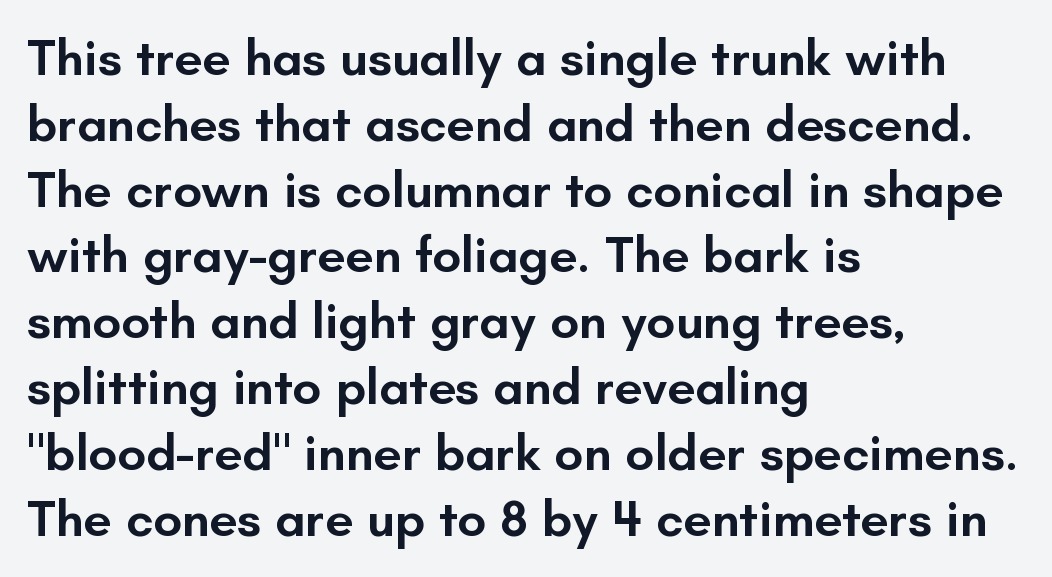
Q: Is the text bold? A: Semi-bold.
Q: Is the text italic (slanted)? A: No, it is upright.
Q: Is the typeface a serif or a sans-serif typeface? A: Sans-serif.
Q: Is the text underlined? A: No.
Q: How is the paragraph aligned? A: Left-aligned.
Q: Is the spacing between letters normal or unusually wide? A: Normal.
Q: Is the spacing between lines tight, normal or loose? A: Normal.
Q: Width (condensed, normal, or wide)? A: Normal.
Q: Stroke contrast? A: Low.
Q: x-height? A: Small.
Q: Monospaced? A: No.
